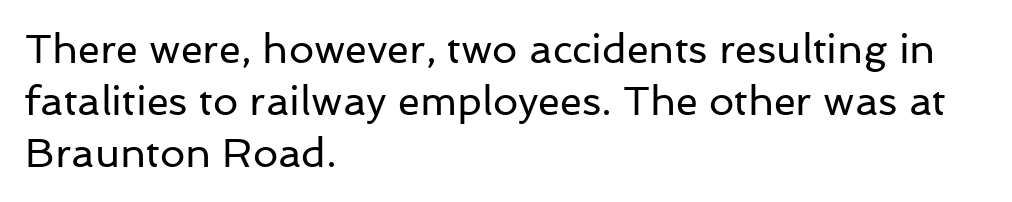
Q: Is the text bold? A: No.
Q: Is the text italic (slanted)? A: No, it is upright.
Q: Is the typeface a serif or a sans-serif typeface? A: Sans-serif.
Q: Is the text underlined? A: No.
Q: How is the paragraph aligned? A: Left-aligned.
Q: Is the spacing between letters normal or unusually wide? A: Normal.
Q: Is the spacing between lines tight, normal or loose? A: Normal.
Q: Width (condensed, normal, or wide)? A: Normal.
Q: Stroke contrast? A: Low.
Q: x-height? A: Medium.
Q: Monospaced? A: No.
